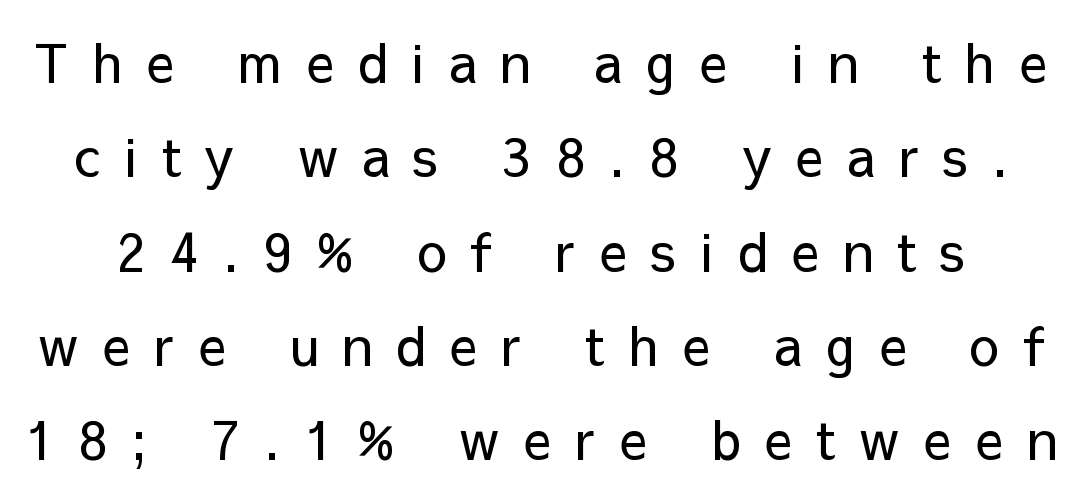
The specimen omits any rule beneath the text block's lines. Serifs: no, the terminals of the letterforms are clean. Upright lettering throughout. This is not heavy type; no bold has been used. Tracking value appears strongly positive — letters spread wide.
